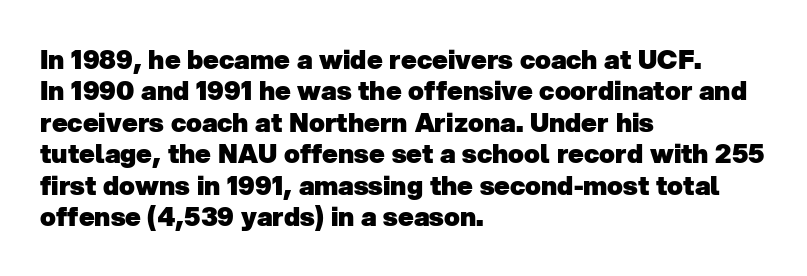
{"bold": "yes", "underline": "no", "align": "left", "line_spacing_ratio": 1.21, "letter_spacing": "normal", "letter_spacing_em": 0.0, "glyph_px": 26}
